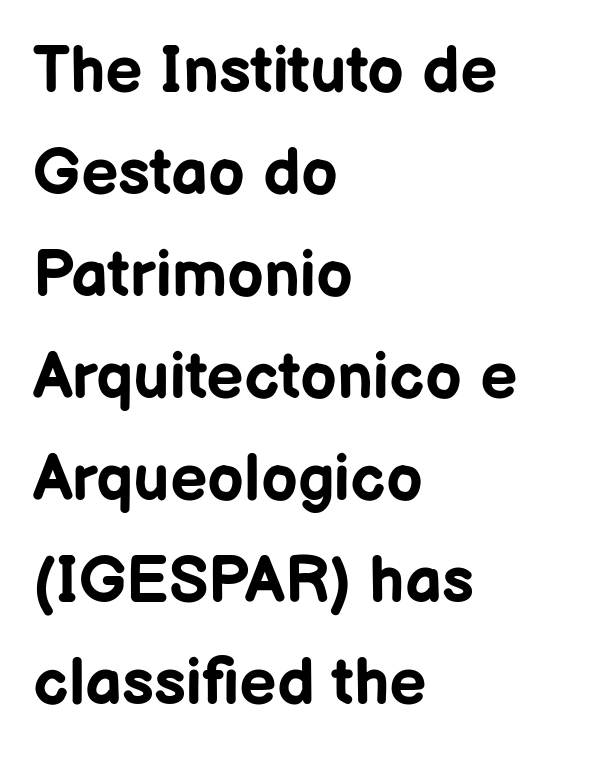
The image shows 65 px bold sans-serif type, upright; set left-aligned, normal line spacing (1.57x), normal letter spacing, not underlined; low stroke contrast and a medium x-height.
